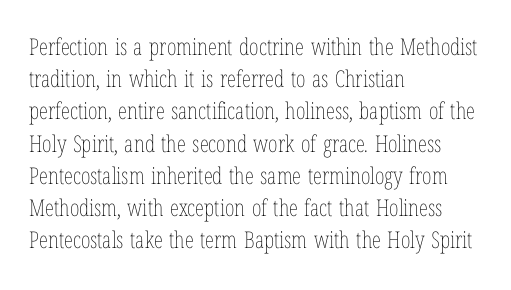
Q: Is the text bold? A: No.
Q: Is the text italic (slanted)? A: No, it is upright.
Q: Is the text underlined? A: No.
Q: How is the paragraph aligned? A: Left-aligned.
Q: Is the spacing between letters normal or unusually wide? A: Normal.
Q: Is the spacing between lines tight, normal or loose? A: Normal.
